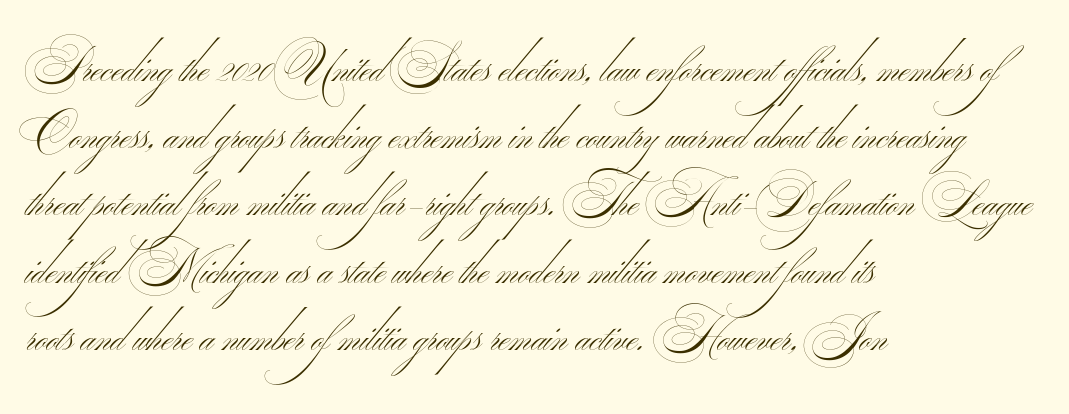
{"serif": "no", "bold": "no", "weight": "thin", "width": "wide", "stroke_contrast": "medium", "monospaced": "no", "underline": "no", "align": "left", "line_spacing": "normal", "line_spacing_ratio": 1.43, "letter_spacing": "normal", "letter_spacing_em": 0.0, "glyph_px": 47}
